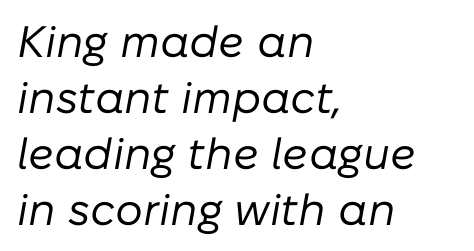
Q: Is the text bold? A: No.
Q: Is the text italic (slanted)? A: Yes, it leans right by about 10 degrees.
Q: Is the text underlined? A: No.
Q: How is the paragraph aligned? A: Left-aligned.
Q: Is the spacing between letters normal or unusually wide? A: Normal.
Q: Is the spacing between lines tight, normal or loose? A: Normal.
Q: Width (condensed, normal, or wide)? A: Normal.
Q: Stroke contrast? A: Low.
Q: x-height? A: Medium.
Q: Monospaced? A: No.
